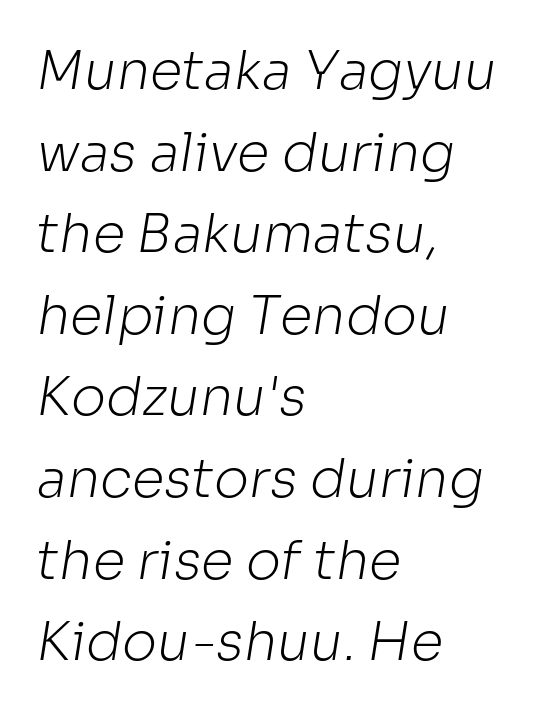
Q: Is the text bold? A: No.
Q: Is the typeface a serif or a sans-serif typeface? A: Sans-serif.
Q: Is the text underlined? A: No.
Q: How is the paragraph aligned? A: Left-aligned.
Q: Is the spacing between letters normal or unusually wide? A: Normal.
Q: Is the spacing between lines tight, normal or loose? A: Normal.
Q: Width (condensed, normal, or wide)? A: Normal.
Q: Stroke contrast? A: Low.
Q: x-height? A: Medium.
Q: Monospaced? A: No.
